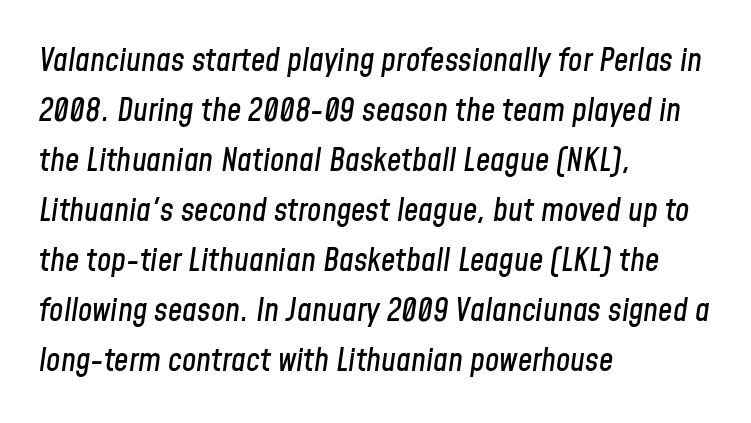
{"italic": "yes", "lean": "right", "slant_degrees": 8, "width": "condensed", "stroke_contrast": "low", "x_height": "medium", "monospaced": "no", "underline": "no", "align": "left", "line_spacing": "normal", "line_spacing_ratio": 1.56, "letter_spacing": "normal", "letter_spacing_em": 0.0, "glyph_px": 32}
